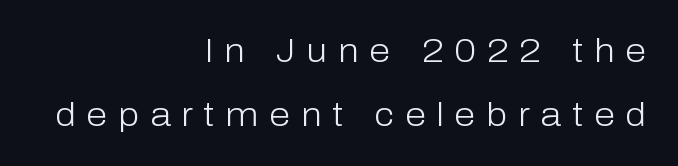
Q: Is the text bold? A: No.
Q: Is the text italic (slanted)? A: No, it is upright.
Q: Is the typeface a serif or a sans-serif typeface? A: Sans-serif.
Q: Is the text underlined? A: No.
Q: How is the paragraph aligned? A: Right-aligned.
Q: Is the spacing between letters normal or unusually wide? A: Unusually wide.
Q: Width (condensed, normal, or wide)? A: Normal.
Q: Stroke contrast? A: Low.
Q: x-height? A: Medium.
Q: Monospaced? A: No.
